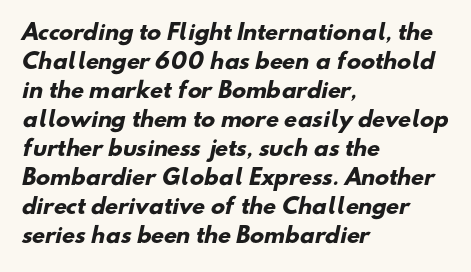
The image shows 21 px bold type; set left-aligned, normal line spacing (1.38x), normal letter spacing, not underlined.
